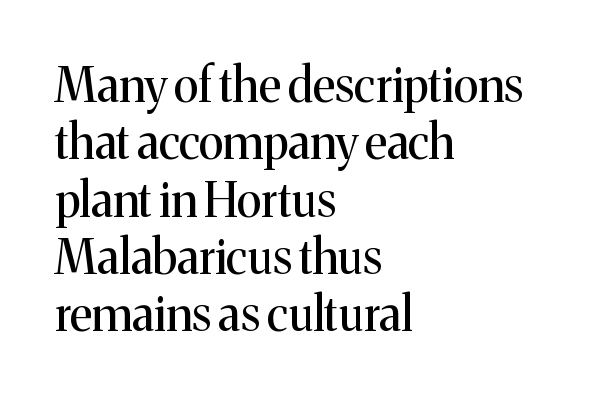
Stroke mass is kept to a normal reading level or below. This is serif lettering, the kind often seen in printed books. The axis of the letterforms is exactly vertical. Glyph-to-glyph distance matches everyday printed text.
